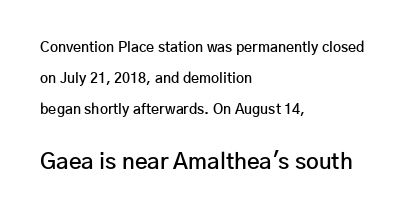
Q: Is the text bold? A: Semi-bold.
Q: Is the text italic (slanted)? A: No, it is upright.
Q: Is the text underlined? A: No.
Q: How is the paragraph aligned? A: Left-aligned.
Q: Is the spacing between letters normal or unusually wide? A: Normal.
Q: Is the spacing between lines tight, normal or loose? A: Loose.
Q: Which block of text is set in a larger size, the first (top) or the second (bottom)? A: The second (bottom) one.
